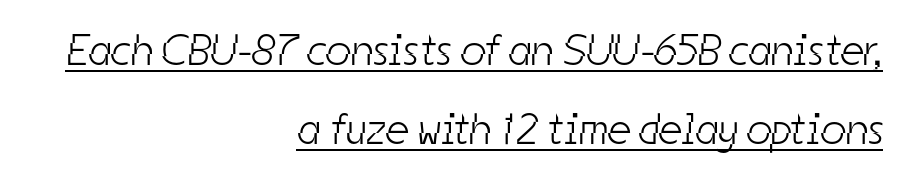
Q: Is the text bold? A: No.
Q: Is the typeface a serif or a sans-serif typeface? A: Sans-serif.
Q: Is the text underlined? A: Yes.
Q: How is the paragraph aligned? A: Right-aligned.
Q: Is the spacing between letters normal or unusually wide? A: Normal.
Q: Width (condensed, normal, or wide)? A: Condensed.
Q: Stroke contrast? A: Low.
Q: x-height? A: Medium.
Q: Monospaced? A: No.
